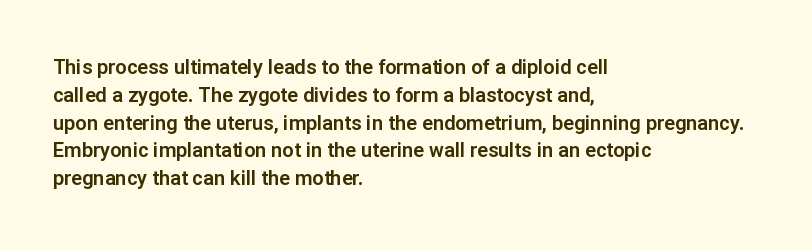
Ordinary non-slanted type is in use. If you drew a ruler down the left edge, every line would touch it. Underlining? Definitely not there. Rows of type keep a routine distance in the vertical direction. Observe the ordinary spacing: letters are neighbours, not strangers.
